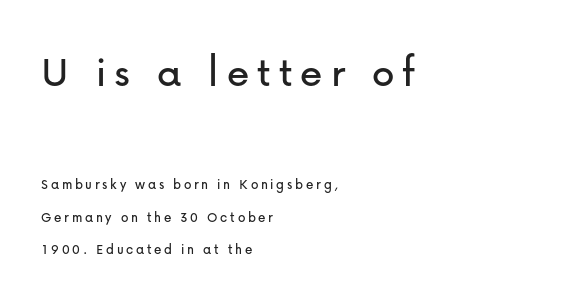
Italic: no, the glyphs are upright roman. The compositor pushed each line to the left boundary. The face used here is proportionally spaced, like ordinary book or web type. Check the space under the baseline: it is left empty. This block would shrink considerably if given ordinary leading; it's expanded now. I'd call this a sans setting — the letters go barefoot.
